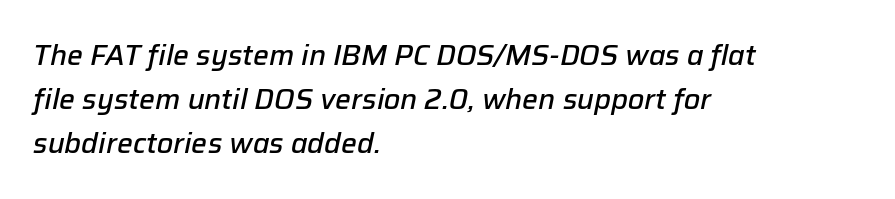
Regarding leading, the lines here are spaced in the standard way. Looks like regular typesetting: each glyph gets only the width it needs. Clear beneath every line of the passage. Line starts are locked; line ends wander.
